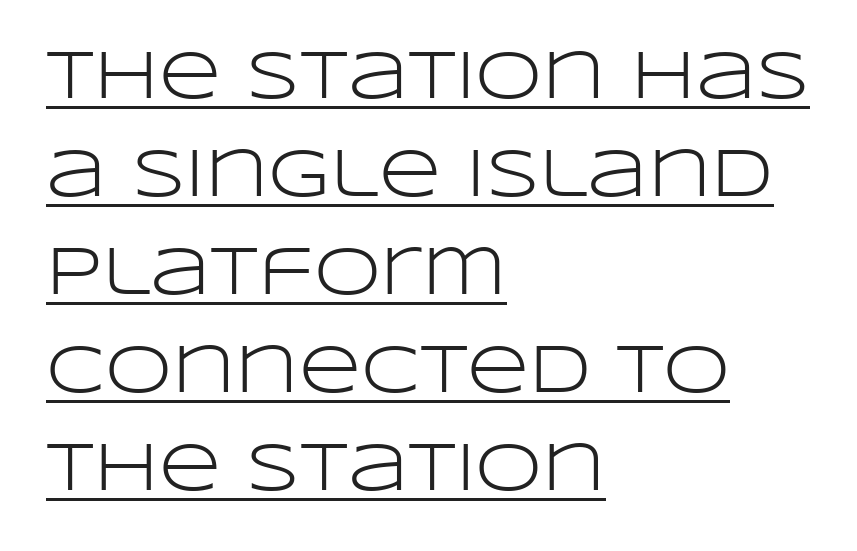
Q: Is the text bold? A: No.
Q: Is the text italic (slanted)? A: No, it is upright.
Q: Is the typeface a serif or a sans-serif typeface? A: Sans-serif.
Q: Is the text underlined? A: Yes.
Q: How is the paragraph aligned? A: Left-aligned.
Q: Is the spacing between letters normal or unusually wide? A: Normal.
Q: Is the spacing between lines tight, normal or loose? A: Normal.
Q: Width (condensed, normal, or wide)? A: Wide.
Q: Stroke contrast? A: Low.
Q: x-height? A: Large.
Q: Monospaced? A: No.
